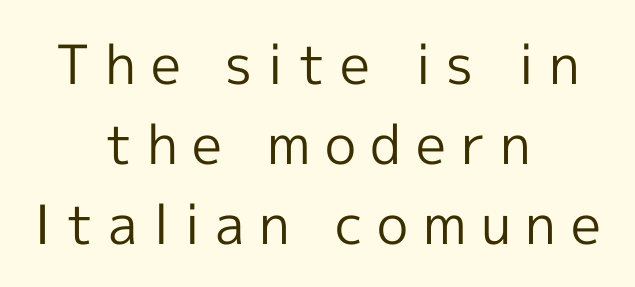
Q: Is the text bold? A: No.
Q: Is the text italic (slanted)? A: No, it is upright.
Q: Is the typeface a serif or a sans-serif typeface? A: Sans-serif.
Q: Is the text underlined? A: No.
Q: How is the paragraph aligned? A: Centered.
Q: Is the spacing between letters normal or unusually wide? A: Unusually wide.
Q: Is the spacing between lines tight, normal or loose? A: Normal.
Q: Width (condensed, normal, or wide)? A: Normal.
Q: x-height? A: Medium.
Q: Monospaced? A: No.
